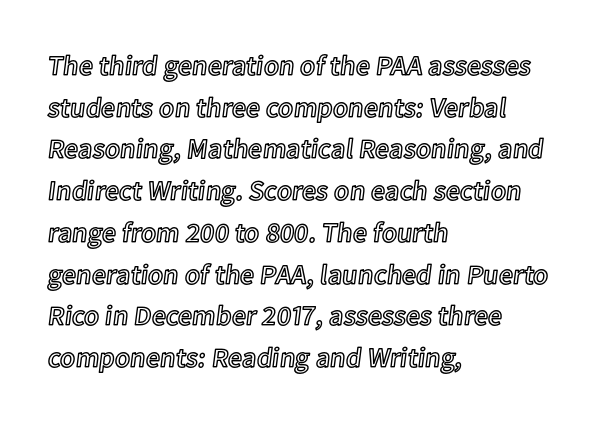
The tracking reads as untouched default to a designer's eye. A bare baseline throughout the passage. Each new line begins a customary step beneath the previous one. Leftover space on each line is placed entirely after the last word.
